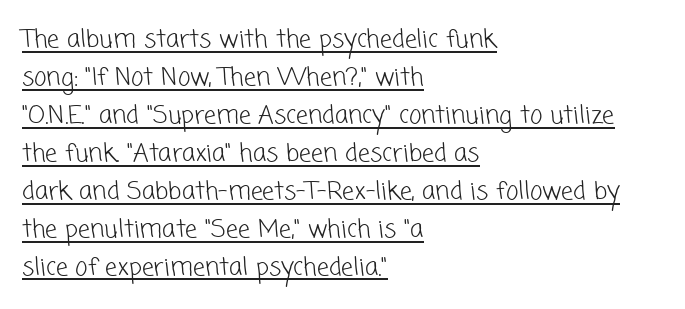
The image shows 24 px text type; set left-aligned, normal line spacing (1.58x), normal letter spacing, underlined.
